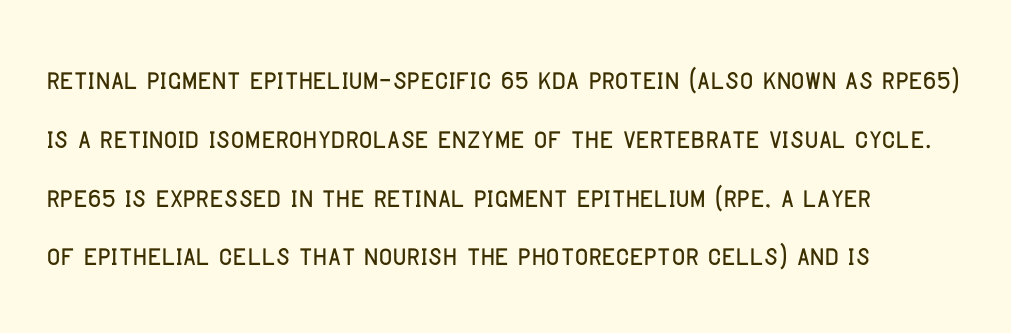
The image shows 37 px condensed sans-serif type, upright; set normal line spacing (1.59x), normal letter spacing, not underlined; low stroke contrast and a large x-height.
